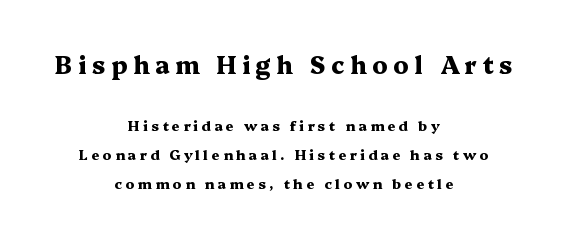
The image shows 24 px bold type, upright; set centered, loose line spacing (2.05x), unusually wide letter spacing (+0.23 em), not underlined; the first (top) block is 1.71x larger.
